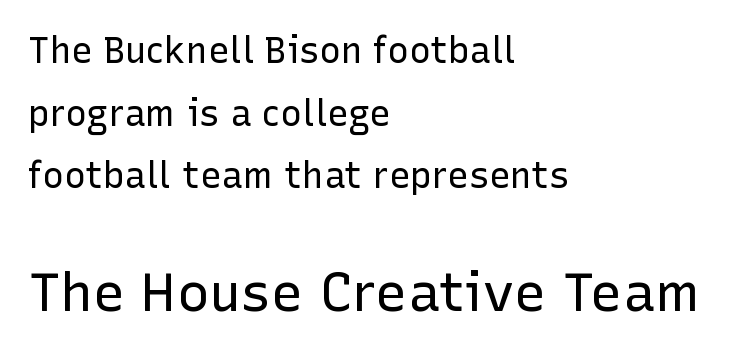
Q: Is the text bold? A: No.
Q: Is the text italic (slanted)? A: No, it is upright.
Q: Is the typeface a serif or a sans-serif typeface? A: Sans-serif.
Q: Is the text underlined? A: No.
Q: How is the paragraph aligned? A: Left-aligned.
Q: Is the spacing between letters normal or unusually wide? A: Normal.
Q: Which block of text is set in a larger size, the first (top) or the second (bottom)? A: The second (bottom) one.
Q: Width (condensed, normal, or wide)? A: Normal.
Q: Stroke contrast? A: Low.
Q: x-height? A: Medium.
Q: Monospaced? A: No.
